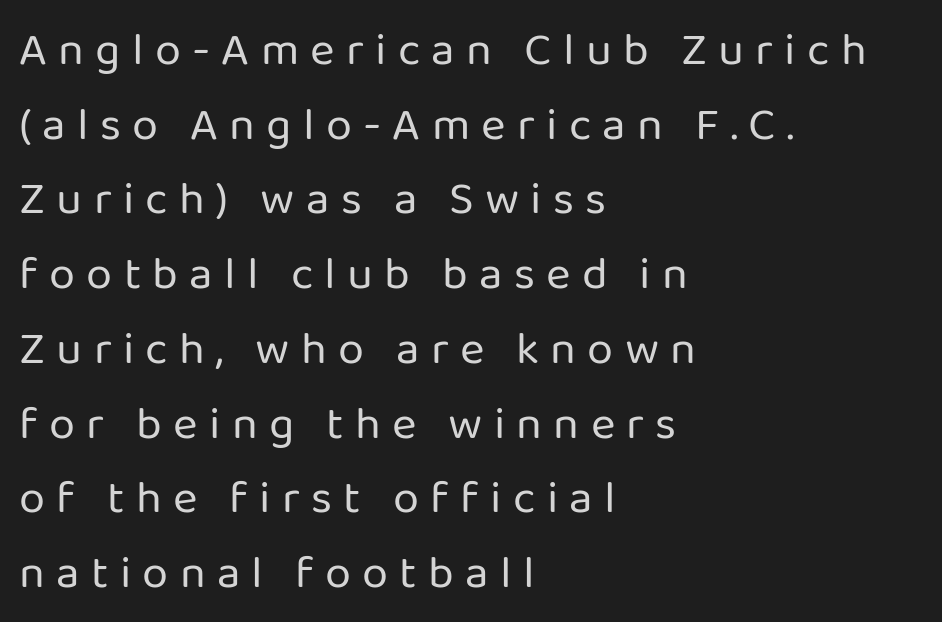
The type sits square on the baseline with zero lean. Counters stay open thanks to moderate or lighter strokes. Each letter keeps its own natural width here, so spacing adapts to shape. Rule under the text: the space is simply empty. Horizontal alignment here is leftward, the default for most running prose. This rendering widens character spacing well past its baseline value.
